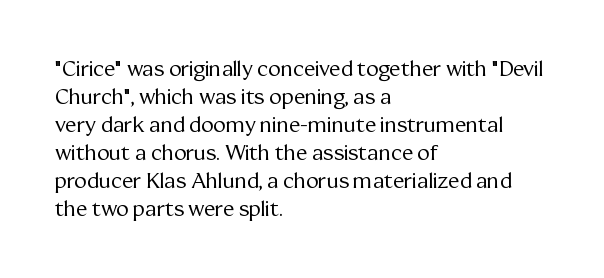
Q: Is the text bold? A: No.
Q: Is the text italic (slanted)? A: No, it is upright.
Q: Is the text underlined? A: No.
Q: How is the paragraph aligned? A: Left-aligned.
Q: Is the spacing between letters normal or unusually wide? A: Normal.
Q: Is the spacing between lines tight, normal or loose? A: Normal.
